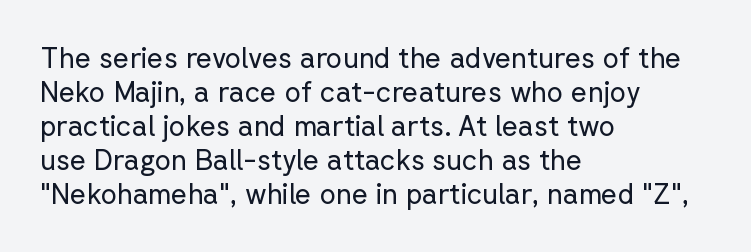
When letters stand straight like this, we call the style roman or upright. Regarding serifs, this sample does without them. The font sits on the lighter half of the weight spectrum, regular included. Spacing verdict: proportional, widths tailored to each character.
